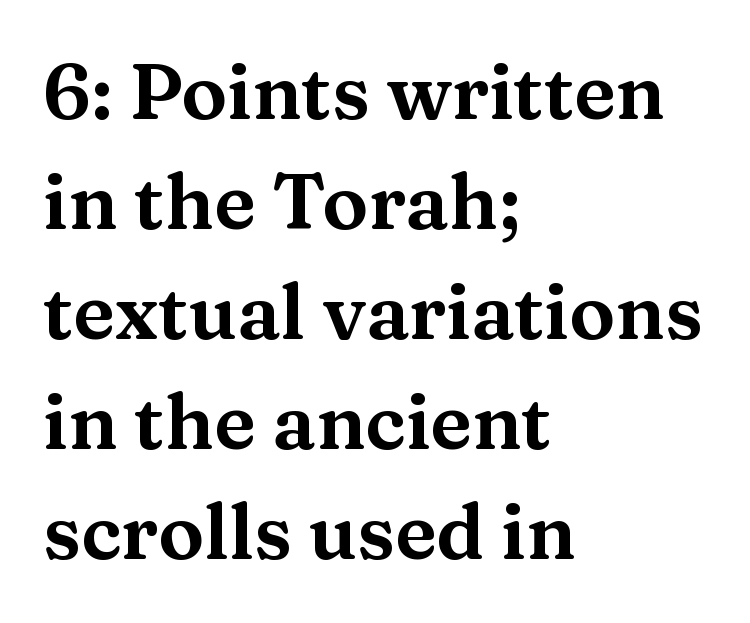
The image shows 77 px wide serif type, upright; set left-aligned, normal line spacing (1.43x), normal letter spacing, not underlined; medium stroke contrast and a medium x-height.
